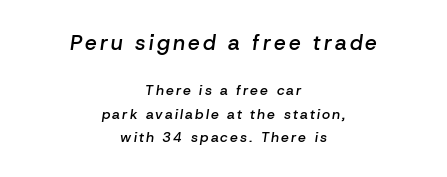
Bigger letters appear in the top chunk; the bottom chunk is reduced. Look at the stroke-to-counter ratio: somewhat heavy, a semibold. Does the copy run flush right? No — it is centered line by line. The passage shown leans; its letterforms are oblique. Evenly set lines give the paragraph a standard silhouette.
